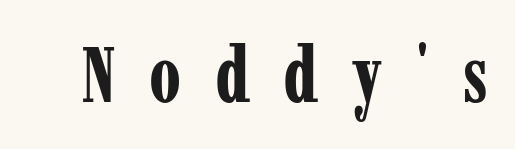
{"serif": "yes", "italic": "no", "bold": "yes", "weight": "bold", "width": "condensed", "stroke_contrast": "low", "x_height": "medium", "monospaced": "no", "underline": "no", "letter_spacing": "wide", "letter_spacing_em": 0.43, "glyph_px": 78}
